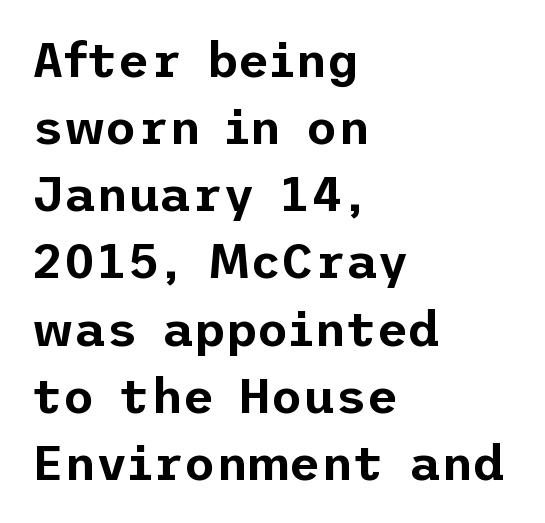
If you measured baseline to baseline, you'd find a middling distance. The tracking reads as untouched default to a designer's eye. Does the copy run flush right? No — it runs flush left. Has an underline been added? It has not. Notice how the stems are strictly vertical — no italics here. The typeface chosen for these lines omits serifs.
